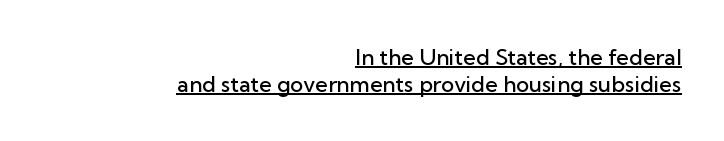
Q: Is the text bold? A: Semi-bold.
Q: Is the text italic (slanted)? A: No, it is upright.
Q: Is the text underlined? A: Yes.
Q: How is the paragraph aligned? A: Right-aligned.
Q: Is the spacing between letters normal or unusually wide? A: Normal.
